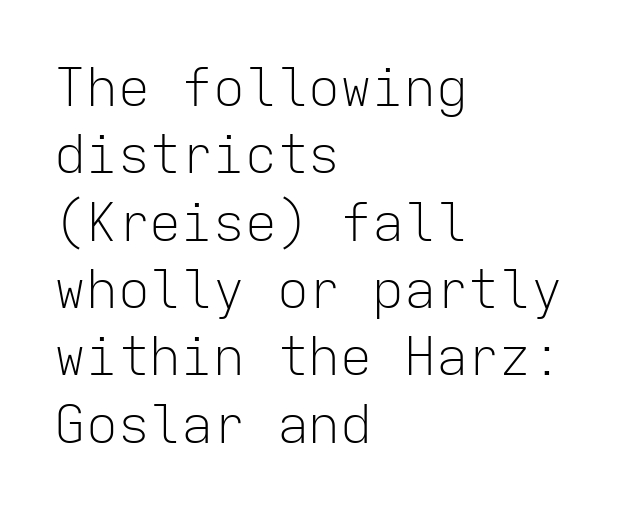
Q: Is the text bold? A: No.
Q: Is the text italic (slanted)? A: No, it is upright.
Q: Is the typeface a serif or a sans-serif typeface? A: Sans-serif.
Q: Is the text underlined? A: No.
Q: How is the paragraph aligned? A: Left-aligned.
Q: Is the spacing between letters normal or unusually wide? A: Normal.
Q: Is the spacing between lines tight, normal or loose? A: Normal.
Q: Width (condensed, normal, or wide)? A: Normal.
Q: Stroke contrast? A: Low.
Q: x-height? A: Medium.
Q: Monospaced? A: Yes.
